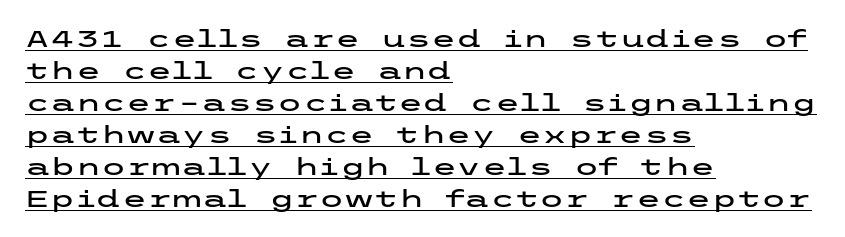
The image shows 23 px text type, upright; set left-aligned, normal line spacing (1.39x), normal letter spacing, underlined.
